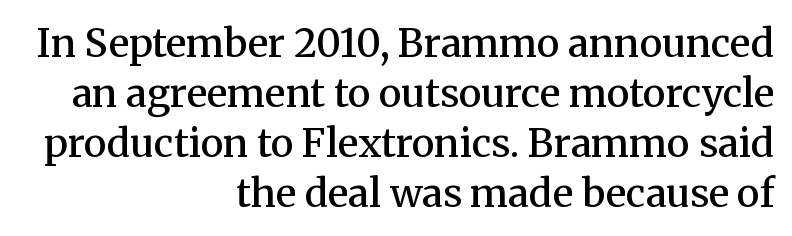
The image shows 39 px semibold serif type, upright; set right-aligned, normal line spacing (1.28x), normal letter spacing, not underlined; medium stroke contrast and a medium x-height.
